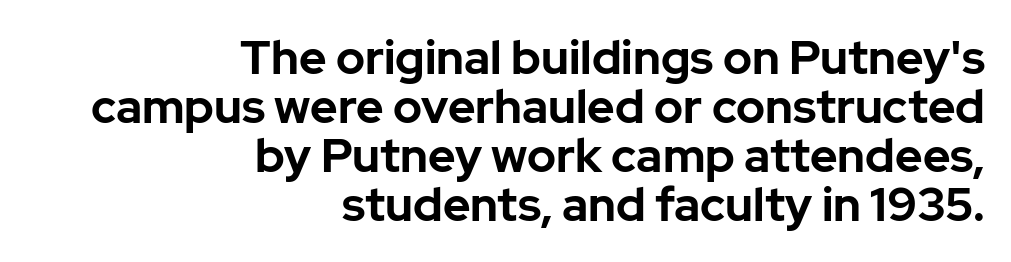
Q: Is the text bold? A: Yes.
Q: Is the text italic (slanted)? A: No, it is upright.
Q: Is the typeface a serif or a sans-serif typeface? A: Sans-serif.
Q: Is the text underlined? A: No.
Q: How is the paragraph aligned? A: Right-aligned.
Q: Is the spacing between letters normal or unusually wide? A: Normal.
Q: Is the spacing between lines tight, normal or loose? A: Tight.
Q: Width (condensed, normal, or wide)? A: Normal.
Q: Stroke contrast? A: Low.
Q: x-height? A: Medium.
Q: Monospaced? A: No.
